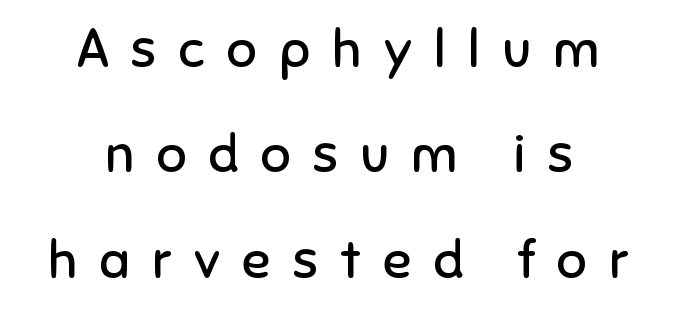
Q: Is the text bold? A: No.
Q: Is the text italic (slanted)? A: No, it is upright.
Q: Is the typeface a serif or a sans-serif typeface? A: Sans-serif.
Q: Is the text underlined? A: No.
Q: How is the paragraph aligned? A: Centered.
Q: Is the spacing between letters normal or unusually wide? A: Unusually wide.
Q: Is the spacing between lines tight, normal or loose? A: Loose.
Q: Width (condensed, normal, or wide)? A: Normal.
Q: Stroke contrast? A: Low.
Q: x-height? A: Medium.
Q: Monospaced? A: No.
